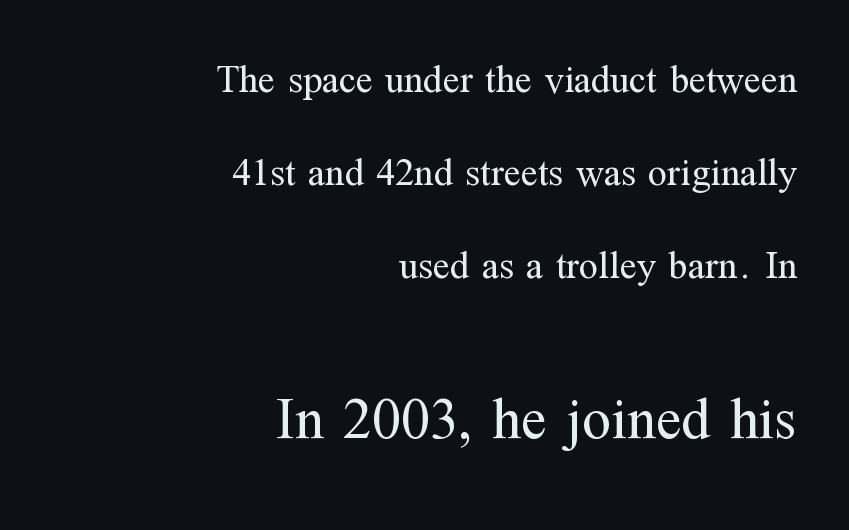
The image shows 59 px regular-weight serif type, upright; set right-aligned, loose line spacing (2.38x), normal letter spacing, not underlined; the second (bottom) block is 1.51x larger; medium stroke contrast and a medium x-height.
